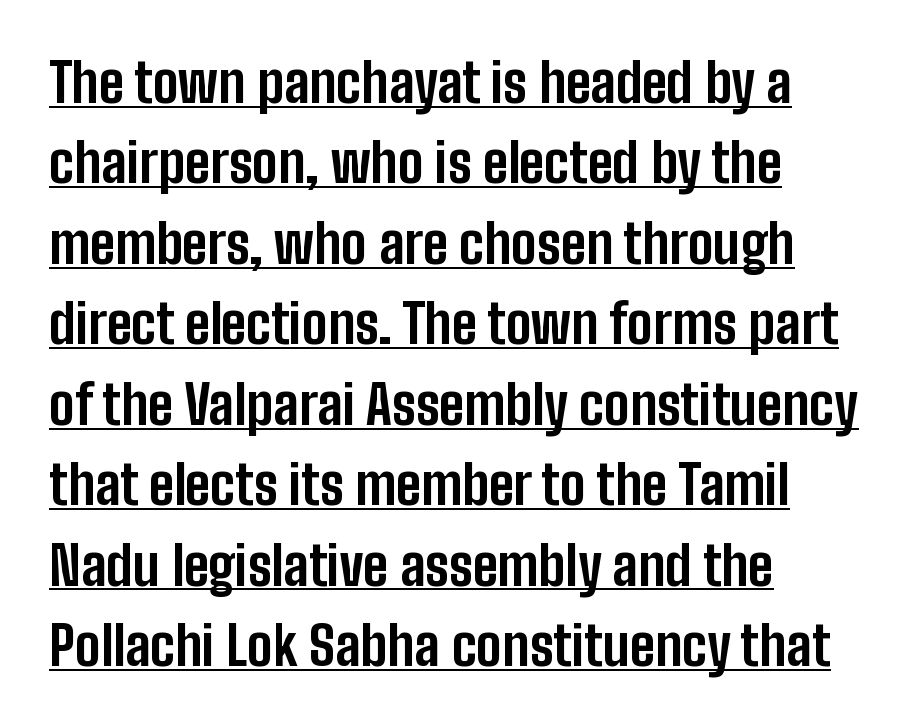
Q: Is the text bold? A: Yes.
Q: Is the text italic (slanted)? A: No, it is upright.
Q: Is the typeface a serif or a sans-serif typeface? A: Sans-serif.
Q: Is the text underlined? A: Yes.
Q: How is the paragraph aligned? A: Left-aligned.
Q: Is the spacing between letters normal or unusually wide? A: Normal.
Q: Is the spacing between lines tight, normal or loose? A: Normal.
Q: Width (condensed, normal, or wide)? A: Condensed.
Q: Stroke contrast? A: Low.
Q: x-height? A: Medium.
Q: Monospaced? A: No.
